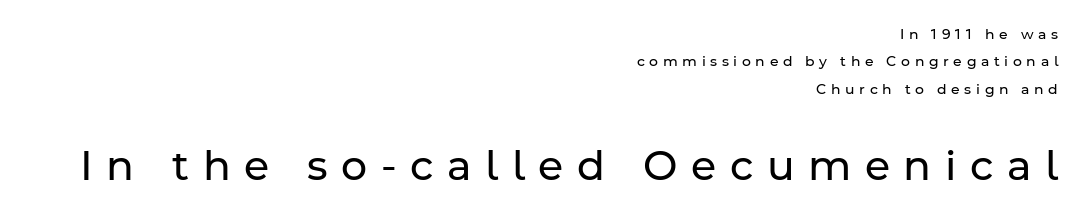
Q: Is the text bold? A: No.
Q: Is the text italic (slanted)? A: No, it is upright.
Q: Is the typeface a serif or a sans-serif typeface? A: Sans-serif.
Q: Is the text underlined? A: No.
Q: How is the paragraph aligned? A: Right-aligned.
Q: Is the spacing between letters normal or unusually wide? A: Unusually wide.
Q: Is the spacing between lines tight, normal or loose? A: Loose.
Q: Which block of text is set in a larger size, the first (top) or the second (bottom)? A: The second (bottom) one.
Q: Width (condensed, normal, or wide)? A: Normal.
Q: Stroke contrast? A: Low.
Q: x-height? A: Medium.
Q: Monospaced? A: No.
